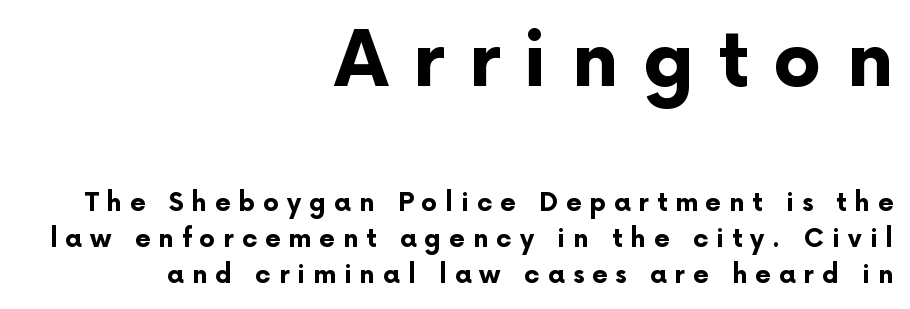
Q: Is the text bold? A: Yes.
Q: Is the text italic (slanted)? A: No, it is upright.
Q: Is the typeface a serif or a sans-serif typeface? A: Sans-serif.
Q: Is the text underlined? A: No.
Q: How is the paragraph aligned? A: Right-aligned.
Q: Is the spacing between letters normal or unusually wide? A: Unusually wide.
Q: Is the spacing between lines tight, normal or loose? A: Normal.
Q: Which block of text is set in a larger size, the first (top) or the second (bottom)? A: The first (top) one.
Q: Width (condensed, normal, or wide)? A: Normal.
Q: Stroke contrast? A: Low.
Q: x-height? A: Medium.
Q: Monospaced? A: No.
